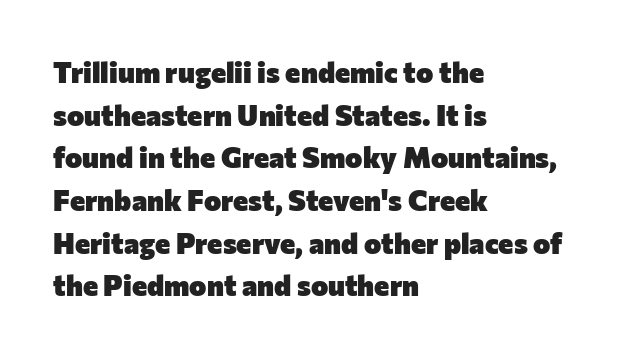
{"serif": "no", "italic": "no", "bold": "yes", "weight": "heavy", "width": "normal", "stroke_contrast": "low", "x_height": "medium", "monospaced": "no", "underline": "no", "align": "left", "line_spacing": "normal", "line_spacing_ratio": 1.47, "letter_spacing": "normal", "letter_spacing_em": 0.0, "glyph_px": 29}
